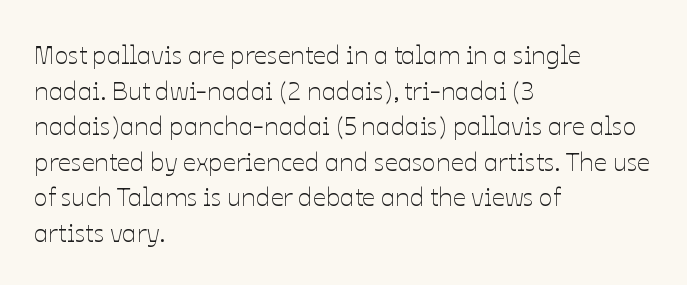
{"italic": "no", "bold": "no", "underline": "no", "align": "left", "line_spacing": "normal", "line_spacing_ratio": 1.37, "letter_spacing": "normal", "letter_spacing_em": 0.0, "glyph_px": 26}
